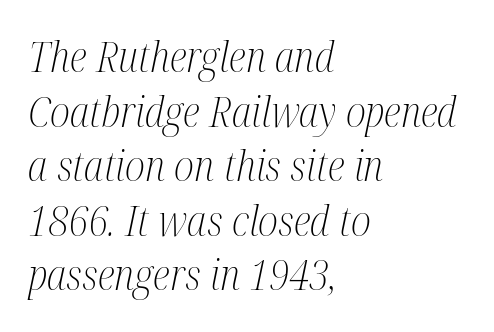
Q: Is the text bold? A: No.
Q: Is the text italic (slanted)? A: Yes, it leans right by about 12 degrees.
Q: Is the typeface a serif or a sans-serif typeface? A: Serif.
Q: Is the text underlined? A: No.
Q: How is the paragraph aligned? A: Left-aligned.
Q: Is the spacing between letters normal or unusually wide? A: Normal.
Q: Is the spacing between lines tight, normal or loose? A: Normal.
Q: Width (condensed, normal, or wide)? A: Condensed.
Q: Stroke contrast? A: Medium.
Q: x-height? A: Medium.
Q: Monospaced? A: No.
